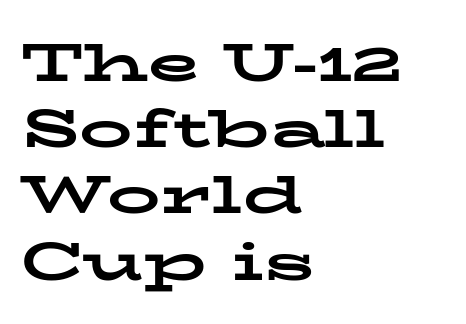
{"serif": "yes", "italic": "no", "bold": "yes", "weight": "bold", "width": "wide", "stroke_contrast": "low", "x_height": "medium", "monospaced": "no", "underline": "no", "align": "left", "line_spacing": "normal", "line_spacing_ratio": 1.25, "letter_spacing": "normal", "letter_spacing_em": 0.0, "glyph_px": 53}
